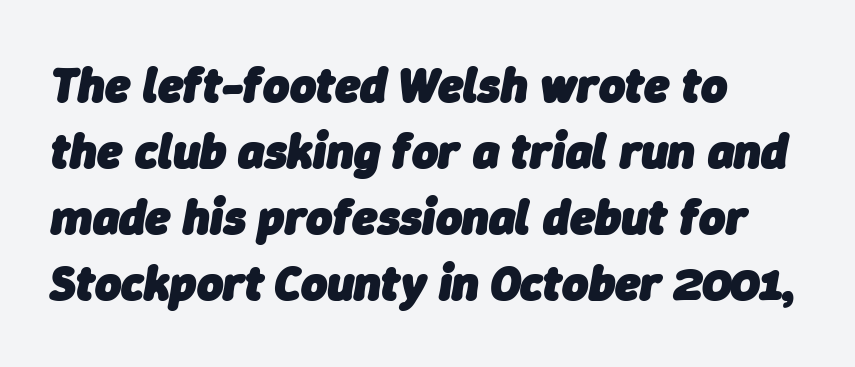
The image shows 50 px heavy type, italic (leaning right); set left-aligned, normal line spacing (1.32x), normal letter spacing, not underlined; low stroke contrast and a medium x-height.
